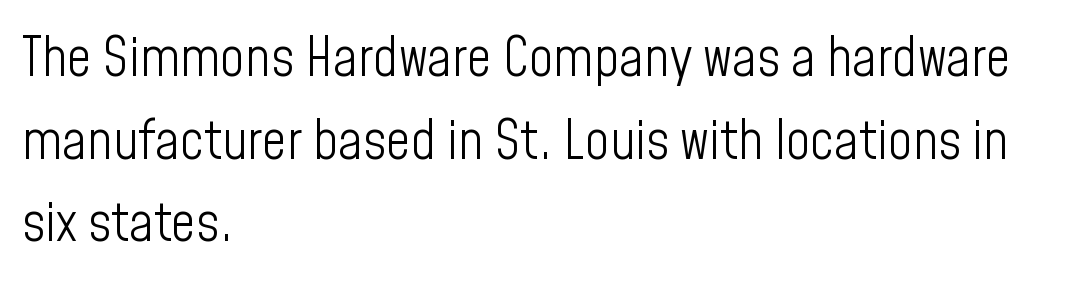
{"serif": "no", "italic": "no", "bold": "no", "weight": "light", "width": "condensed", "stroke_contrast": "low", "x_height": "medium", "monospaced": "no", "underline": "no", "align": "left", "line_spacing": "normal", "line_spacing_ratio": 1.53, "letter_spacing": "normal", "letter_spacing_em": 0.0, "glyph_px": 54}
